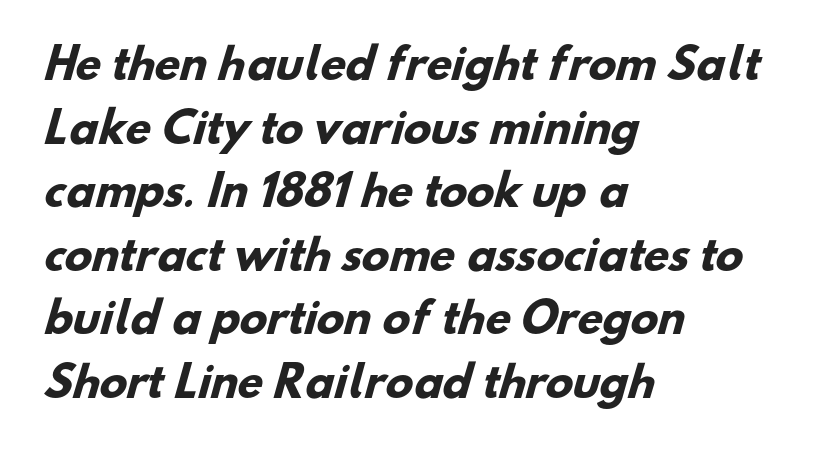
Q: Is the text bold? A: Yes.
Q: Is the typeface a serif or a sans-serif typeface? A: Sans-serif.
Q: Is the text underlined? A: No.
Q: How is the paragraph aligned? A: Left-aligned.
Q: Is the spacing between letters normal or unusually wide? A: Normal.
Q: Is the spacing between lines tight, normal or loose? A: Normal.
Q: Width (condensed, normal, or wide)? A: Normal.
Q: Stroke contrast? A: Low.
Q: x-height? A: Small.
Q: Monospaced? A: No.
